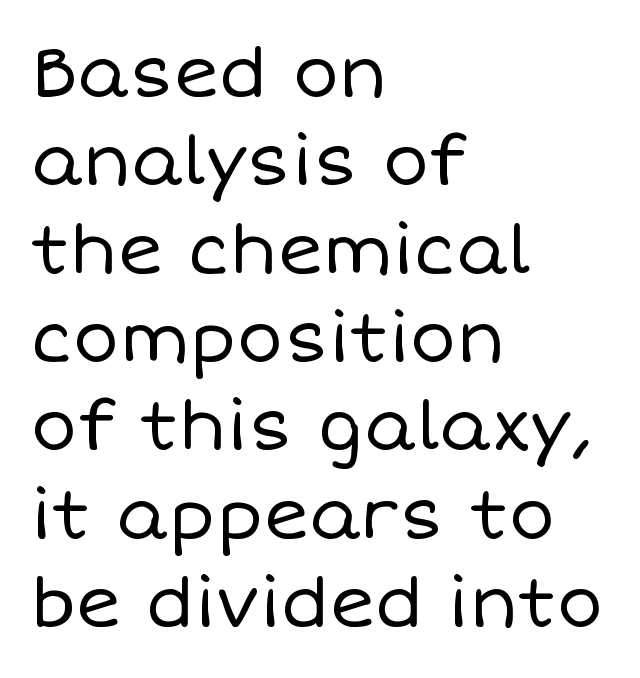
{"italic": "no", "bold": "no", "weight": "regular", "width": "normal", "stroke_contrast": "low", "x_height": "large", "monospaced": "no", "underline": "no", "align": "left", "line_spacing": "normal", "line_spacing_ratio": 1.28, "letter_spacing": "normal", "letter_spacing_em": 0.0, "glyph_px": 69}
